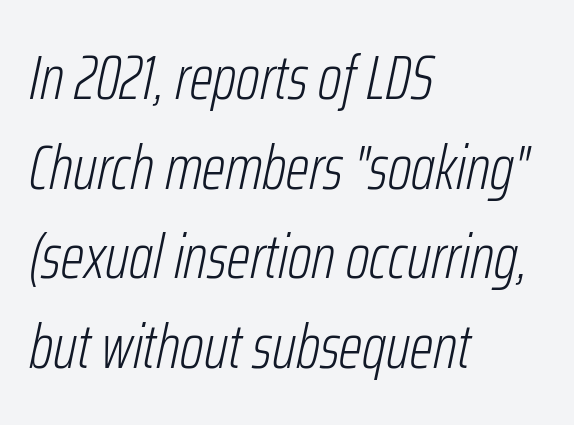
Short note: letters normally spaced. Honestly, there is no underline to notice here at all. Baseline-to-baseline distance is the conventional proportion of letter height. Italic: yes, the glyphs are oblique. The face used here is proportionally spaced, like ordinary book or web type.
